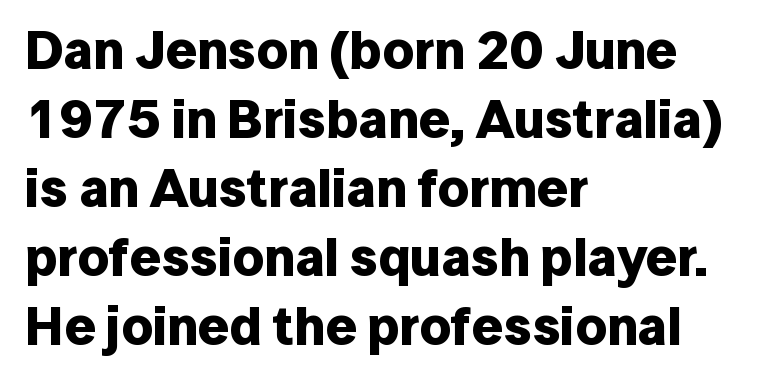
This is sans-serif lettering, the kind often seen on screens and signage. The font is running at its bold setting. The font's upright variant was chosen for this text. Varying glyph widths throughout — classic text-font behaviour.
